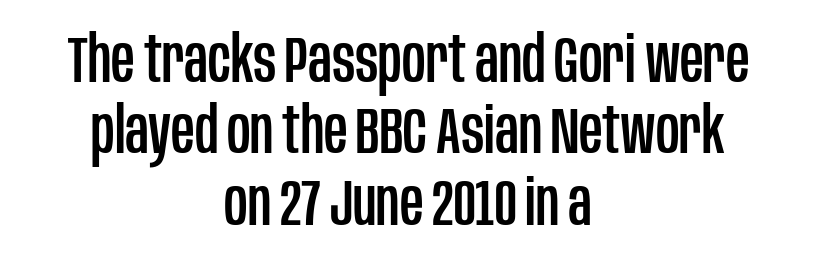
Looks like regular typesetting: each glyph gets only the width it needs. The lettering stays uniformly vertical, giving the passage a roman look. One glance says dense: line gaps are narrower than usual. Look at the bottom of the vertical strokes: they stop flat, with no serifs. Default kerning and tracking; the words read as compact shapes. The words here are not underlined.
